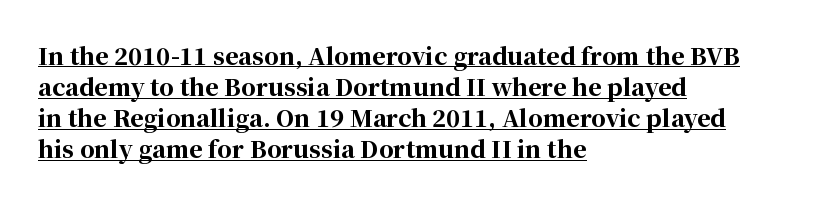
{"italic": "no", "bold": "yes", "underline": "yes", "align": "left", "line_spacing": "normal", "line_spacing_ratio": 1.35, "letter_spacing": "normal", "letter_spacing_em": 0.0, "glyph_px": 23}
